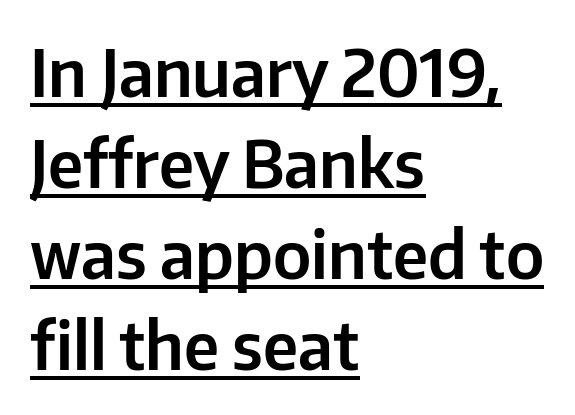
A typographer would call this underscored text. The type family on display is of the sans-serif kind. You could not count columns in this text — the font is proportionally spaced. Which margin do the lines hug? The left one — the right edge is uneven. The space between consecutive lines is moderate. This is roman type, the default non-slanted kind.
